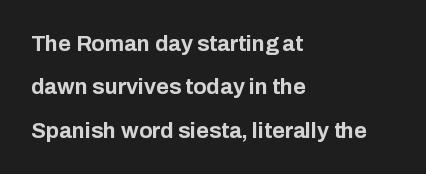
The typesetter chose a ragged-right arrangement here. Line spacing here is loose. As a designer I'd log this as weight 700, bold. Compared with typical body copy, the letter spacing here is the same. No italicization has been applied; the sample stays upright.
